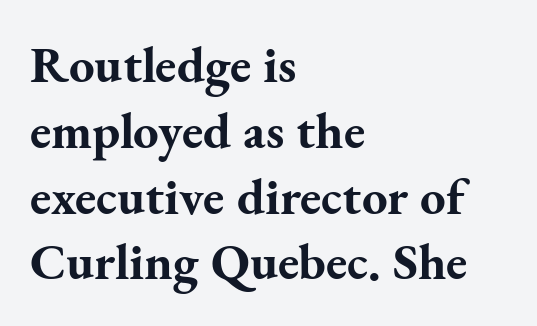
The image shows 51 px bold serif type, upright; set left-aligned, normal line spacing (1.29x), normal letter spacing, not underlined; medium stroke contrast and a small x-height.
